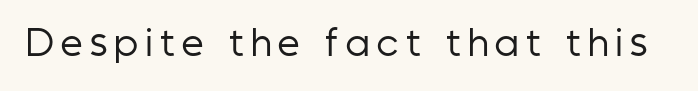
Unlike a traditional serif, this face leaves its strokes unadorned. Tracking value appears strongly positive — letters spread wide. The typesetting does not lean heavy: it is not bold. The axis of the letterforms is exactly vertical.
